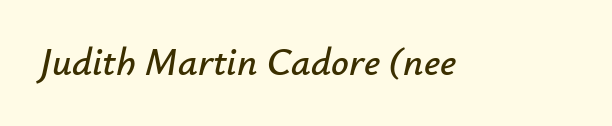
Decoration check: the copy has no underline. The face used here is proportionally spaced, like ordinary book or web type. Every character sits at an angle, as italics do. You could call the tracking neutral — neither tight nor loose.
